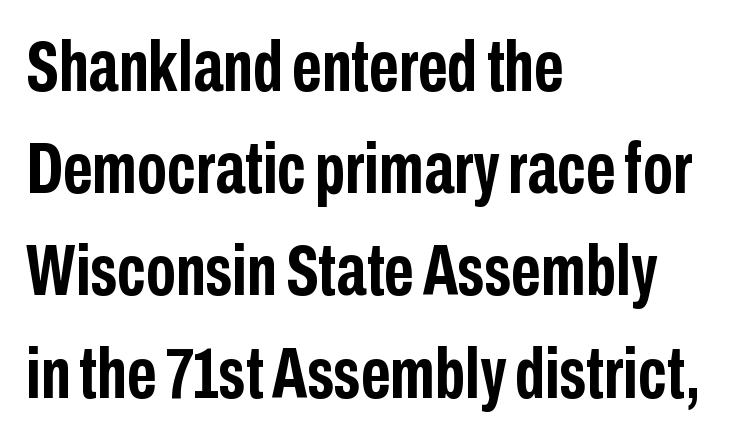
The image shows 73 px semibold, condensed sans-serif type, upright; set left-aligned, normal line spacing (1.4x), normal letter spacing, not underlined; low stroke contrast and a medium x-height.
